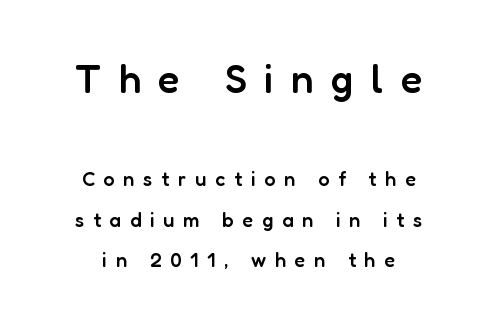
Q: Is the text bold? A: Semi-bold.
Q: Is the text italic (slanted)? A: No, it is upright.
Q: Is the typeface a serif or a sans-serif typeface? A: Sans-serif.
Q: Is the text underlined? A: No.
Q: Is the spacing between letters normal or unusually wide? A: Unusually wide.
Q: Is the spacing between lines tight, normal or loose? A: Loose.
Q: Which block of text is set in a larger size, the first (top) or the second (bottom)? A: The first (top) one.
Q: Width (condensed, normal, or wide)? A: Normal.
Q: Stroke contrast? A: Low.
Q: x-height? A: Medium.
Q: Monospaced? A: No.
